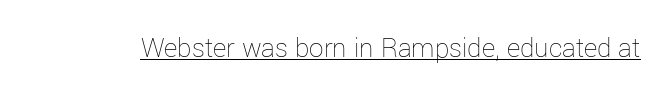
The image shows 29 px thin type, upright; set normal letter spacing, underlined; low stroke contrast and a medium x-height.
